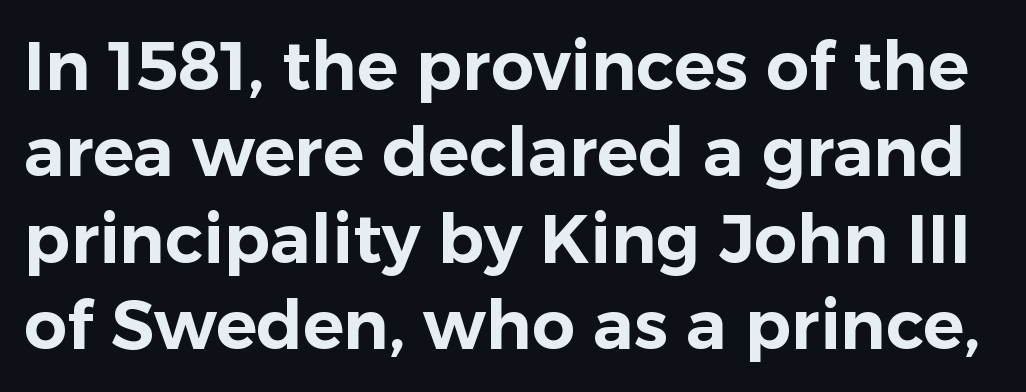
{"serif": "no", "italic": "no", "width": "normal", "stroke_contrast": "low", "x_height": "medium", "monospaced": "no", "underline": "no", "line_spacing": "normal", "line_spacing_ratio": 1.27, "letter_spacing": "normal", "letter_spacing_em": 0.0, "glyph_px": 68}
